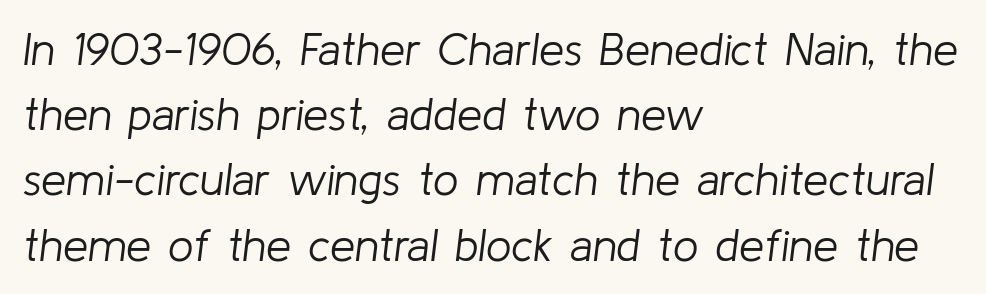
The image shows 45 px light type, italic (leaning right); set left-aligned, normal line spacing (1.45x), normal letter spacing, not underlined; low stroke contrast and a medium x-height.
